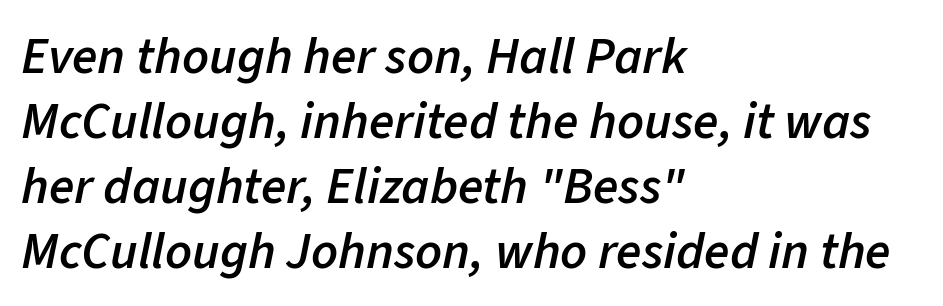
The image shows 52 px semibold type, italic (leaning right); set left-aligned, normal line spacing (1.25x), normal letter spacing, not underlined; low stroke contrast and a medium x-height.
